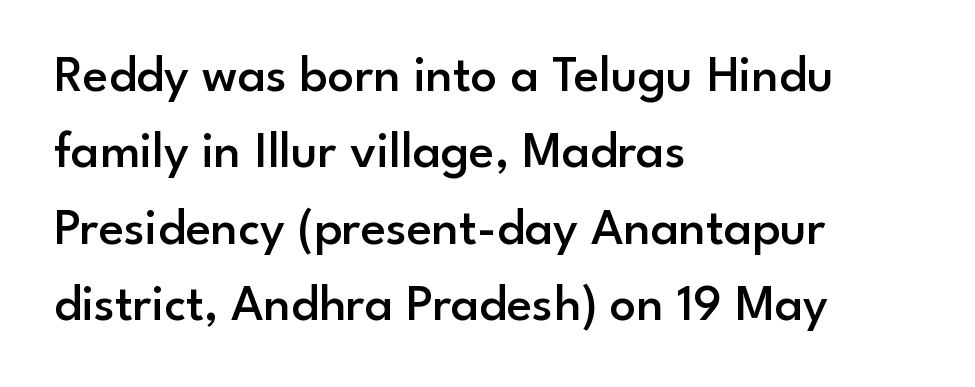
Q: Is the text bold? A: Semi-bold.
Q: Is the text italic (slanted)? A: No, it is upright.
Q: Is the typeface a serif or a sans-serif typeface? A: Sans-serif.
Q: Is the text underlined? A: No.
Q: How is the paragraph aligned? A: Left-aligned.
Q: Is the spacing between letters normal or unusually wide? A: Normal.
Q: Is the spacing between lines tight, normal or loose? A: Normal.
Q: Width (condensed, normal, or wide)? A: Normal.
Q: Stroke contrast? A: Low.
Q: x-height? A: Small.
Q: Monospaced? A: No.
